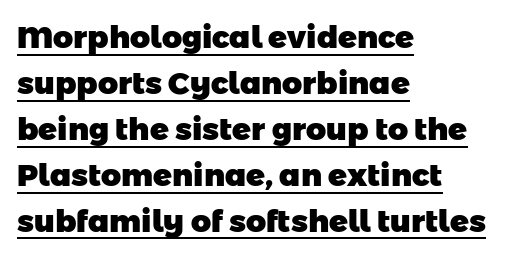
Q: Is the text bold? A: Yes.
Q: Is the typeface a serif or a sans-serif typeface? A: Sans-serif.
Q: Is the text underlined? A: Yes.
Q: How is the paragraph aligned? A: Left-aligned.
Q: Is the spacing between letters normal or unusually wide? A: Normal.
Q: Is the spacing between lines tight, normal or loose? A: Normal.
Q: Width (condensed, normal, or wide)? A: Normal.
Q: Stroke contrast? A: Low.
Q: x-height? A: Medium.
Q: Monospaced? A: No.
